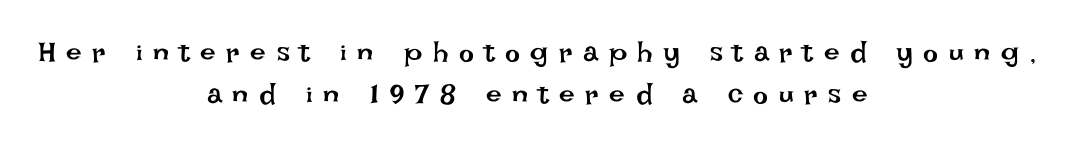
{"italic": "no", "bold": "no", "weight": "regular", "width": "normal", "stroke_contrast": "low", "x_height": "large", "monospaced": "no", "underline": "no", "align": "center", "line_spacing": "normal", "line_spacing_ratio": 1.51, "letter_spacing": "wide", "letter_spacing_em": 0.38, "glyph_px": 28}
